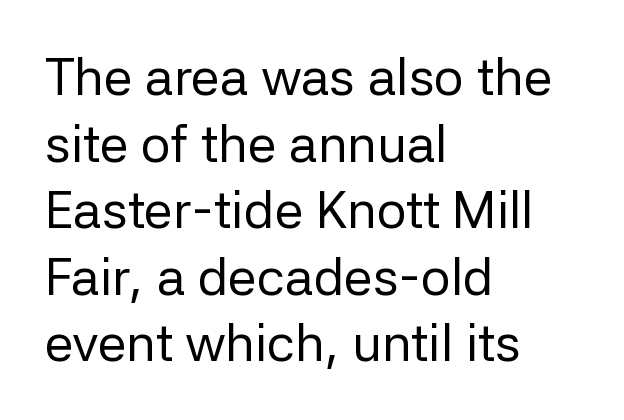
Q: Is the text bold? A: No.
Q: Is the text italic (slanted)? A: No, it is upright.
Q: Is the typeface a serif or a sans-serif typeface? A: Sans-serif.
Q: Is the text underlined? A: No.
Q: How is the paragraph aligned? A: Left-aligned.
Q: Is the spacing between letters normal or unusually wide? A: Normal.
Q: Is the spacing between lines tight, normal or loose? A: Normal.
Q: Width (condensed, normal, or wide)? A: Normal.
Q: Stroke contrast? A: Low.
Q: x-height? A: Medium.
Q: Monospaced? A: No.
